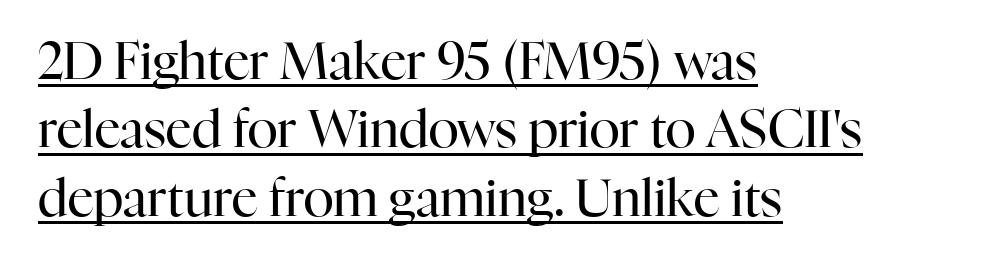
{"serif": "yes", "italic": "no", "bold": "no", "weight": "regular", "width": "normal", "stroke_contrast": "high", "x_height": "medium", "monospaced": "no", "underline": "yes", "align": "left", "line_spacing": "normal", "line_spacing_ratio": 1.34, "letter_spacing": "normal", "letter_spacing_em": 0.0, "glyph_px": 51}
